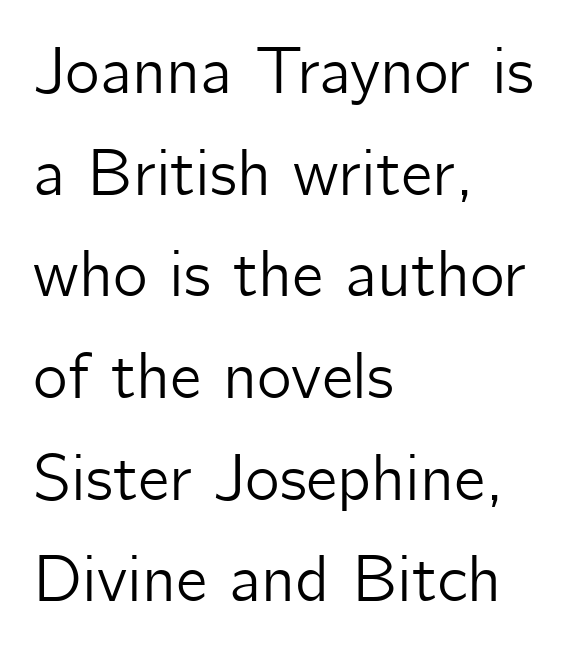
Q: Is the text italic (slanted)? A: No, it is upright.
Q: Is the typeface a serif or a sans-serif typeface? A: Sans-serif.
Q: Is the text underlined? A: No.
Q: How is the paragraph aligned? A: Left-aligned.
Q: Is the spacing between letters normal or unusually wide? A: Normal.
Q: Is the spacing between lines tight, normal or loose? A: Normal.
Q: Width (condensed, normal, or wide)? A: Normal.
Q: Stroke contrast? A: Low.
Q: x-height? A: Medium.
Q: Monospaced? A: No.
